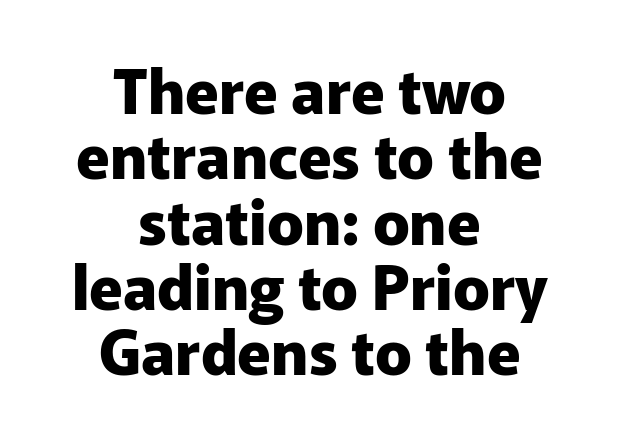
Q: Is the text bold? A: Yes.
Q: Is the text italic (slanted)? A: No, it is upright.
Q: Is the typeface a serif or a sans-serif typeface? A: Sans-serif.
Q: Is the text underlined? A: No.
Q: How is the paragraph aligned? A: Centered.
Q: Is the spacing between letters normal or unusually wide? A: Normal.
Q: Is the spacing between lines tight, normal or loose? A: Tight.
Q: Width (condensed, normal, or wide)? A: Normal.
Q: Stroke contrast? A: Low.
Q: x-height? A: Medium.
Q: Monospaced? A: No.
